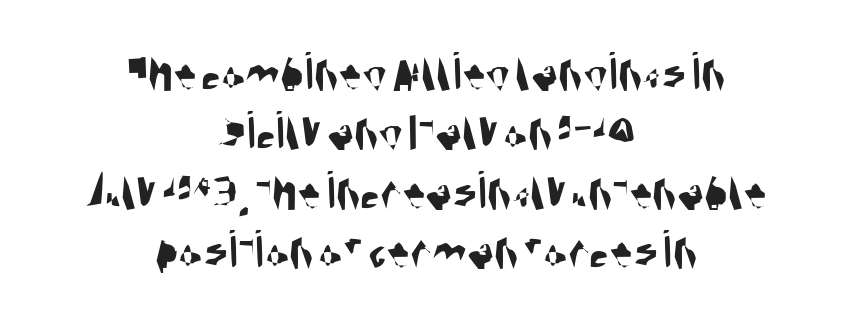
The image shows 56 px condensed sans-serif type; set centered, tight line spacing (1.06x), normal letter spacing, not underlined; medium stroke contrast and a large x-height.
